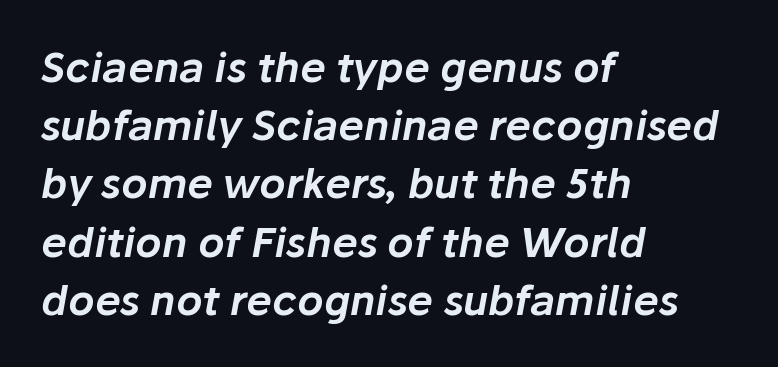
Letter spacing: default. Do the characters align in a grid? No, the font is proportional. All the whitespace from short lines collects on the right. Would a proofreader flag this as italicized? Yes. In terms of leading, this rendering sits right in the middle.
